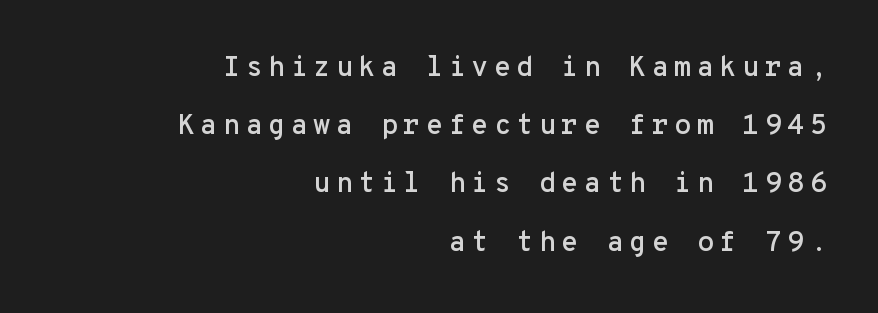
{"serif": "no", "italic": "no", "width": "normal", "stroke_contrast": "low", "x_height": "medium", "monospaced": "yes", "underline": "no", "align": "right", "line_spacing": "loose", "line_spacing_ratio": 2.08, "glyph_px": 28}
